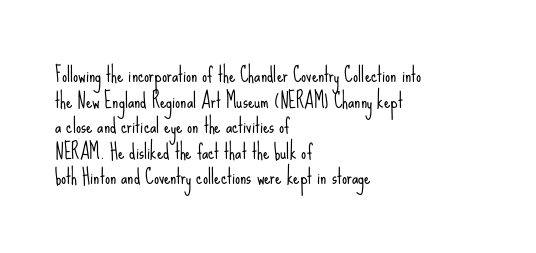
The image shows 20 px text type, upright; set left-aligned, normal line spacing (1.28x), normal letter spacing, not underlined.
